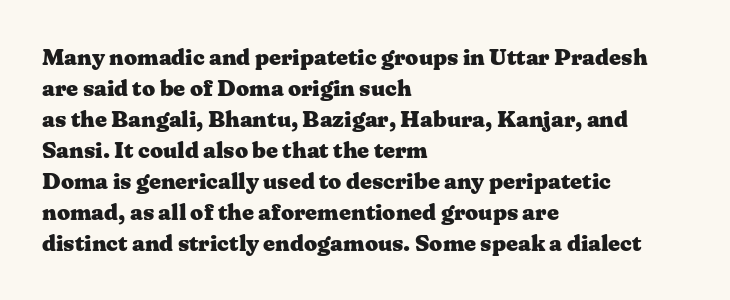
Q: Is the text bold? A: Yes.
Q: Is the text italic (slanted)? A: No, it is upright.
Q: Is the text underlined? A: No.
Q: How is the paragraph aligned? A: Left-aligned.
Q: Is the spacing between letters normal or unusually wide? A: Normal.
Q: Is the spacing between lines tight, normal or loose? A: Normal.
